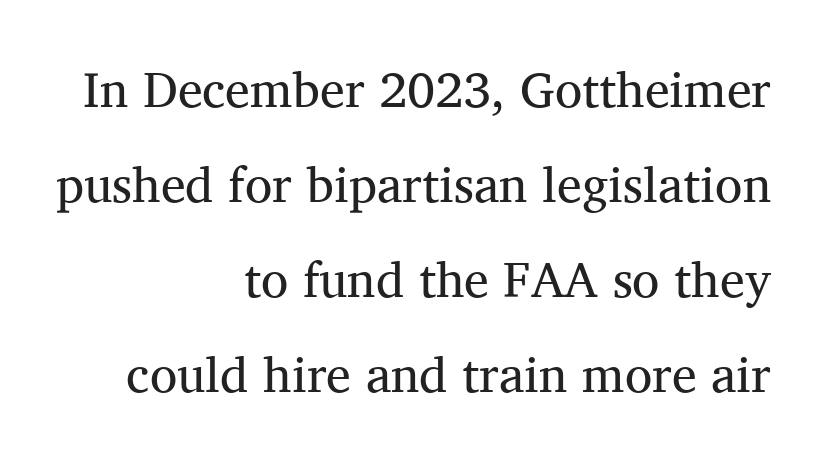
The image shows 50 px regular-weight serif type, upright; set right-aligned, loose line spacing (1.9x), normal letter spacing, not underlined; medium stroke contrast and a medium x-height.
